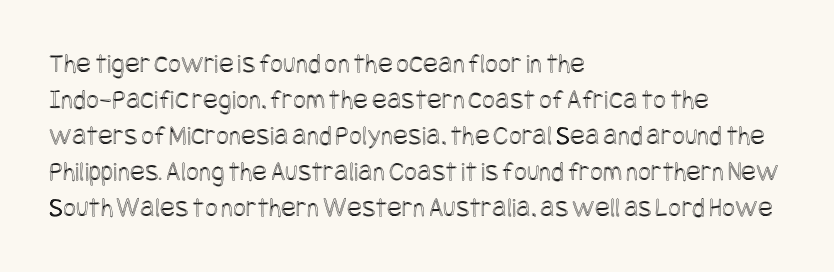
The image shows 28 px condensed type, upright; set left-aligned, normal line spacing (1.29x), normal letter spacing, not underlined; a large x-height.
